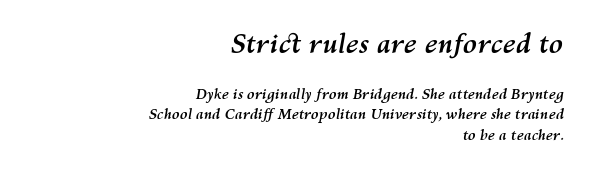
The image shows 26 px bold type, italic (leaning right); set right-aligned, normal line spacing (1.44x), normal letter spacing, not underlined; the first (top) block is 1.86x larger.
